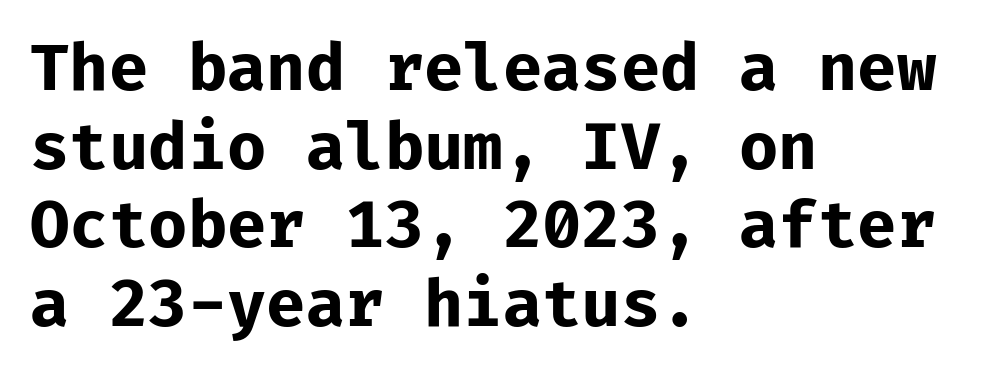
The image shows 64 px bold sans-serif type, upright; set left-aligned, line spacing 1.23x, normal letter spacing, not underlined; low stroke contrast and a medium x-height.
